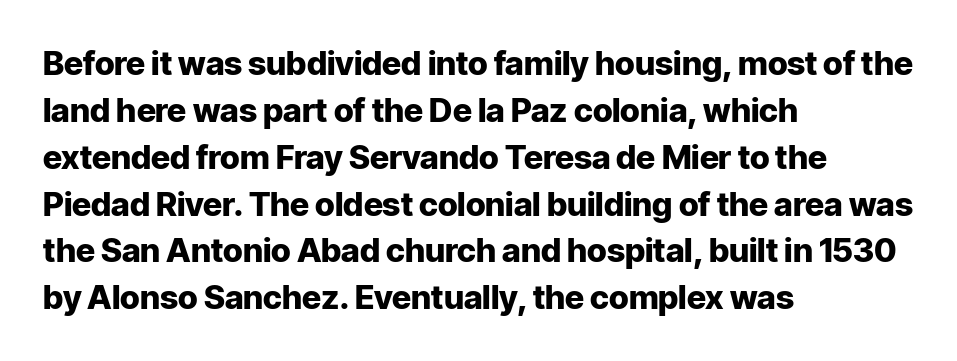
Q: Is the text bold? A: Yes.
Q: Is the text italic (slanted)? A: No, it is upright.
Q: Is the typeface a serif or a sans-serif typeface? A: Sans-serif.
Q: Is the text underlined? A: No.
Q: How is the paragraph aligned? A: Left-aligned.
Q: Is the spacing between letters normal or unusually wide? A: Normal.
Q: Is the spacing between lines tight, normal or loose? A: Normal.
Q: Width (condensed, normal, or wide)? A: Normal.
Q: Stroke contrast? A: Low.
Q: x-height? A: Medium.
Q: Monospaced? A: No.
